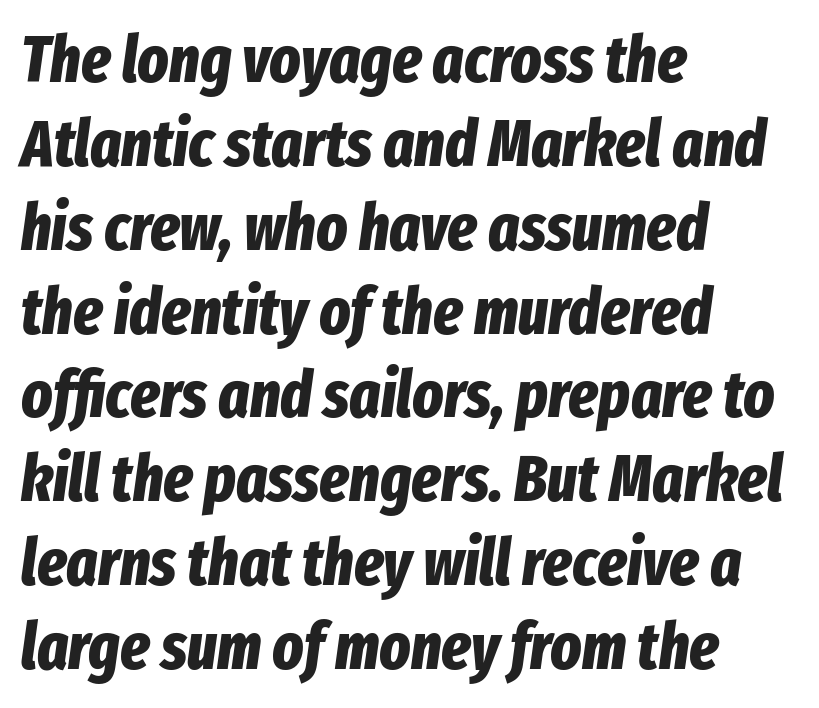
Characters follow at the spacing the type designer built in. Line beginnings align vertically; line endings do not. How would I describe the line gaps? Plain and ordinary. Slanted lettering throughout.
